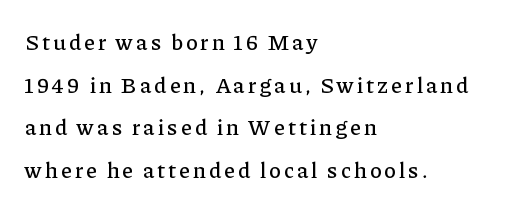
Q: Is the text italic (slanted)? A: No, it is upright.
Q: Is the text underlined? A: No.
Q: How is the paragraph aligned? A: Left-aligned.
Q: Is the spacing between lines tight, normal or loose? A: Loose.
